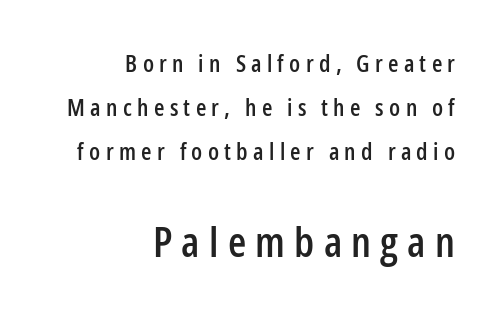
Bigger letters appear in the bottom chunk; the top chunk is reduced. No italicization has been applied; the sample stays upright. The foot of each line stays bare and open. Serifs: no, the terminals of the letterforms are clean. These lines stack with their right ends in a neat column.
